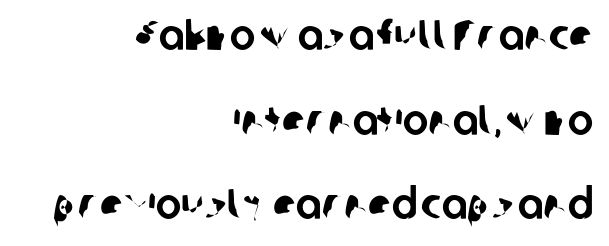
The image shows 43 px sans-serif type; set right-aligned, loose line spacing (1.97x), normal letter spacing, not underlined; low stroke contrast and a medium x-height.
